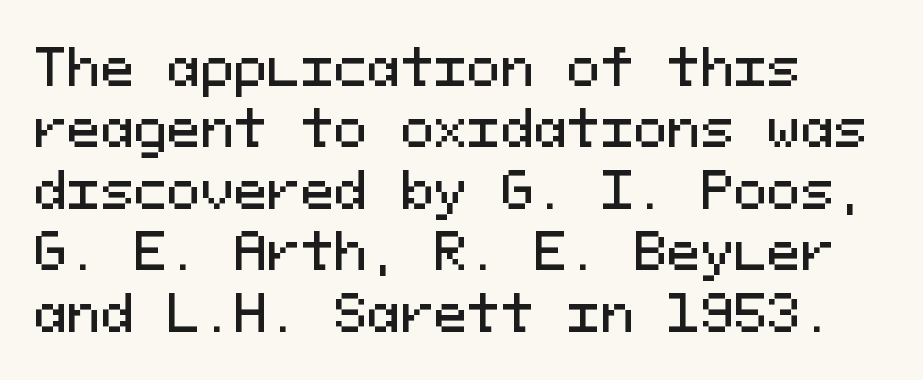
{"serif": "no", "italic": "no", "width": "normal", "stroke_contrast": "medium", "x_height": "medium", "monospaced": "yes", "underline": "no", "line_spacing_ratio": 1.23, "letter_spacing": "normal", "letter_spacing_em": 0.0, "glyph_px": 50}
